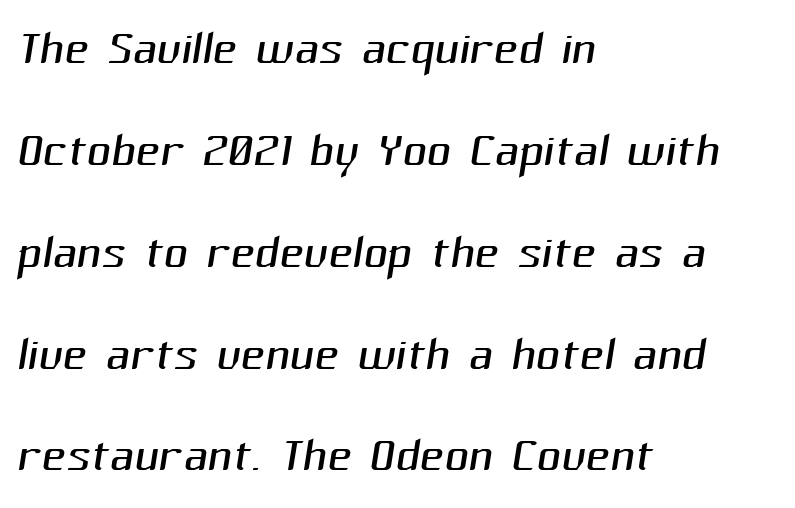
{"serif": "no", "bold": "no", "weight": "light", "width": "normal", "stroke_contrast": "medium", "x_height": "medium", "monospaced": "no", "underline": "no", "align": "left", "line_spacing": "normal", "line_spacing_ratio": 1.52, "letter_spacing": "normal", "letter_spacing_em": 0.0, "glyph_px": 67}
